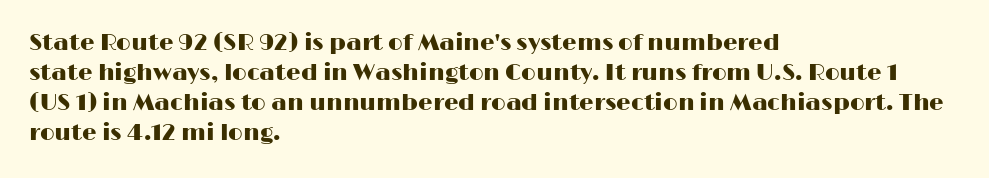
The image shows 23 px text type, upright; set left-aligned, normal line spacing (1.31x), normal letter spacing, not underlined.
